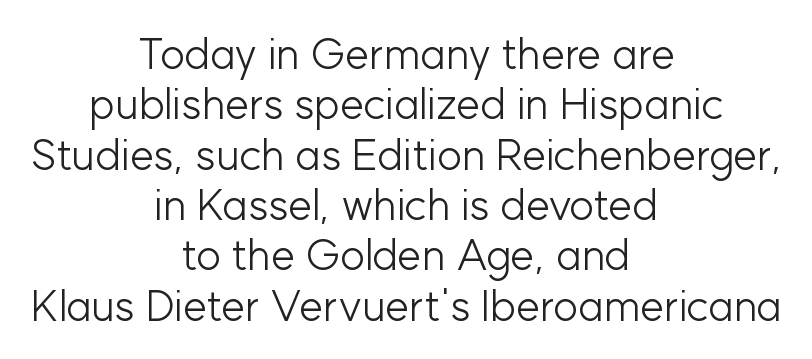
Q: Is the text bold? A: No.
Q: Is the text italic (slanted)? A: No, it is upright.
Q: Is the typeface a serif or a sans-serif typeface? A: Sans-serif.
Q: Is the text underlined? A: No.
Q: How is the paragraph aligned? A: Centered.
Q: Is the spacing between letters normal or unusually wide? A: Normal.
Q: Width (condensed, normal, or wide)? A: Normal.
Q: Stroke contrast? A: Low.
Q: x-height? A: Medium.
Q: Monospaced? A: No.
